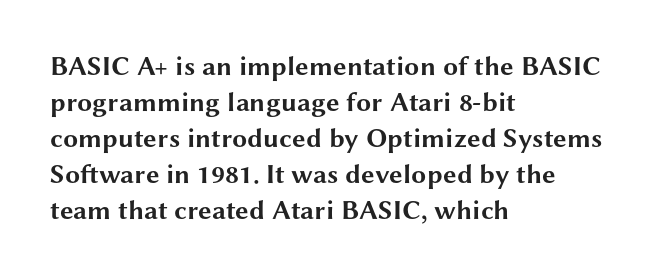
Is there much room between lines? A standard amount, neither cramped nor airy. This rendering features lettering with no underline. The typography opts for an upright posture over an oblique one. Standard letterfit; no display-style spreading of the glyphs. Line starts are locked; line ends wander. Heavy-handed strokes throughout: this text is bold.
